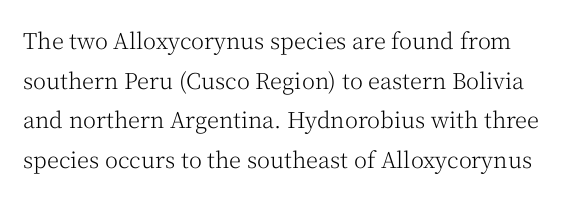
Q: Is the text bold? A: No.
Q: Is the text italic (slanted)? A: No, it is upright.
Q: Is the text underlined? A: No.
Q: Is the spacing between letters normal or unusually wide? A: Normal.
